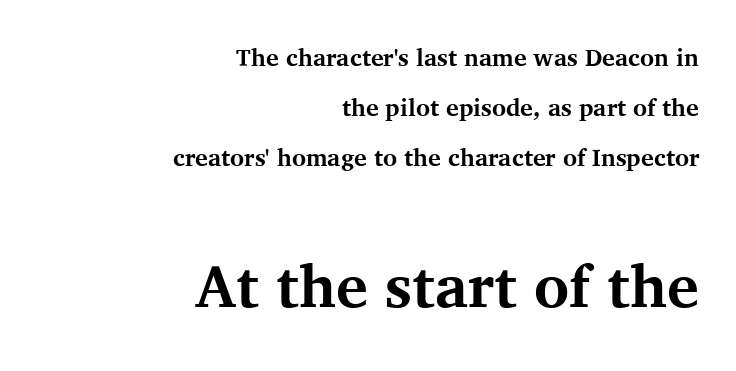
Q: Is the text bold? A: Yes.
Q: Is the text italic (slanted)? A: No, it is upright.
Q: Is the typeface a serif or a sans-serif typeface? A: Serif.
Q: Is the text underlined? A: No.
Q: How is the paragraph aligned? A: Right-aligned.
Q: Is the spacing between letters normal or unusually wide? A: Normal.
Q: Is the spacing between lines tight, normal or loose? A: Loose.
Q: Which block of text is set in a larger size, the first (top) or the second (bottom)? A: The second (bottom) one.
Q: Width (condensed, normal, or wide)? A: Normal.
Q: Stroke contrast? A: Medium.
Q: x-height? A: Medium.
Q: Monospaced? A: No.
